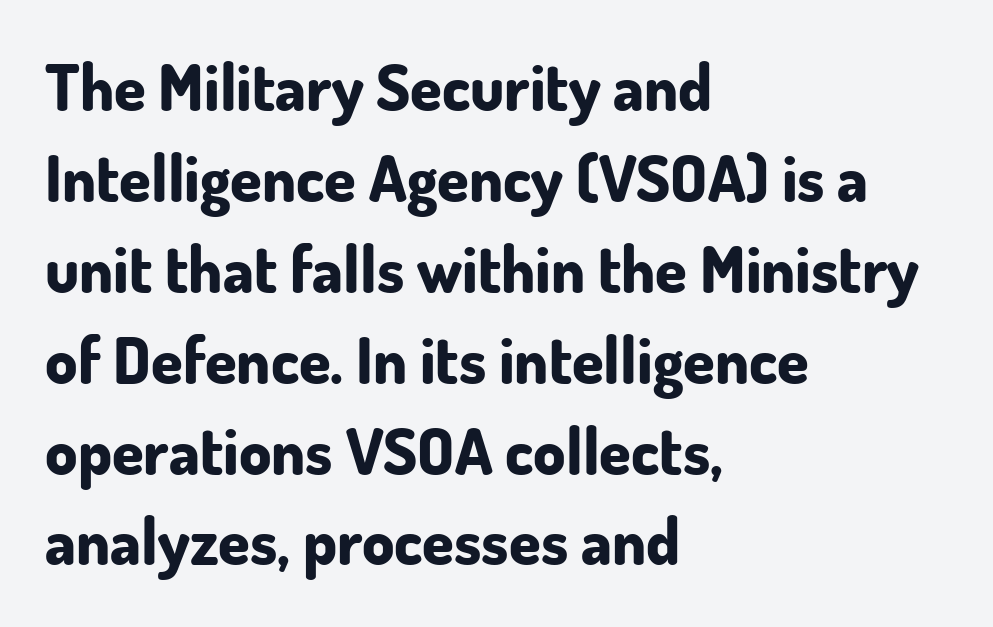
{"serif": "no", "italic": "no", "bold": "yes", "weight": "bold", "width": "normal", "stroke_contrast": "low", "x_height": "small", "monospaced": "no", "underline": "no", "align": "left", "line_spacing": "normal", "line_spacing_ratio": 1.42, "letter_spacing": "normal", "letter_spacing_em": 0.0, "glyph_px": 64}
